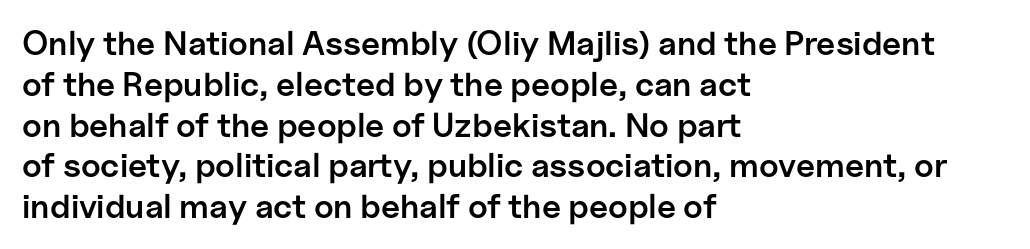
Left-aligned paragraph, ragged on the right. Observe the absence of serifs on each vertical stroke in this sample. The space beneath each line is pristine and unruled. The glyphs have the mass of a demibold cut, below bold. The face used here is proportionally spaced, like ordinary book or web type.
